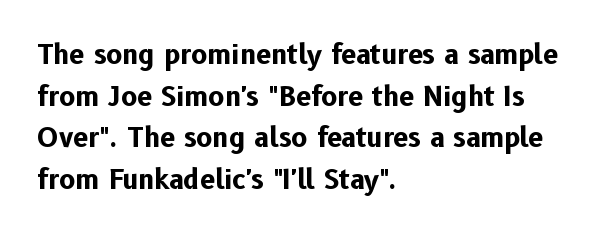
This sample keeps an unexceptional amount of space between lines. Which margin do the lines hug? The left one — the right edge is uneven. The specimen omits any rule beneath the text block's lines. Students, note that the glyphs here touch the page at normal intervals. This is heavy type, rendered in bold.
